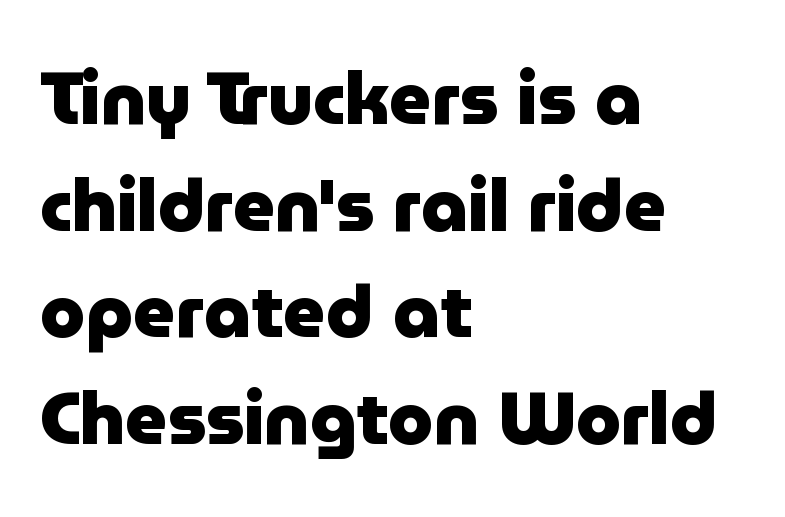
Q: Is the text bold? A: Yes.
Q: Is the text italic (slanted)? A: No, it is upright.
Q: Is the typeface a serif or a sans-serif typeface? A: Sans-serif.
Q: Is the text underlined? A: No.
Q: How is the paragraph aligned? A: Left-aligned.
Q: Is the spacing between letters normal or unusually wide? A: Normal.
Q: Is the spacing between lines tight, normal or loose? A: Normal.
Q: Width (condensed, normal, or wide)? A: Normal.
Q: Stroke contrast? A: Low.
Q: x-height? A: Medium.
Q: Monospaced? A: No.
